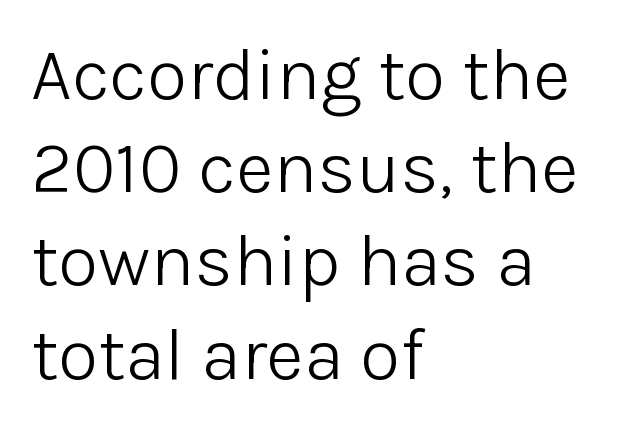
{"serif": "no", "italic": "no", "bold": "no", "weight": "light", "width": "normal", "stroke_contrast": "low", "x_height": "medium", "monospaced": "no", "underline": "no", "align": "left", "line_spacing": "normal", "line_spacing_ratio": 1.26, "letter_spacing": "normal", "letter_spacing_em": 0.0, "glyph_px": 74}
